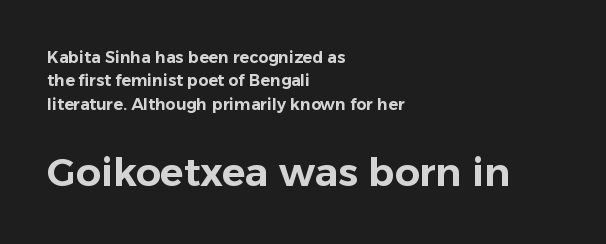
{"serif": "no", "italic": "no", "width": "normal", "stroke_contrast": "low", "x_height": "medium", "monospaced": "no", "underline": "no", "align": "left", "line_spacing": "normal", "line_spacing_ratio": 1.46, "letter_spacing": "normal", "letter_spacing_em": 0.0, "larger_block": "second", "size_ratio": 2.44, "glyph_px": 39}
